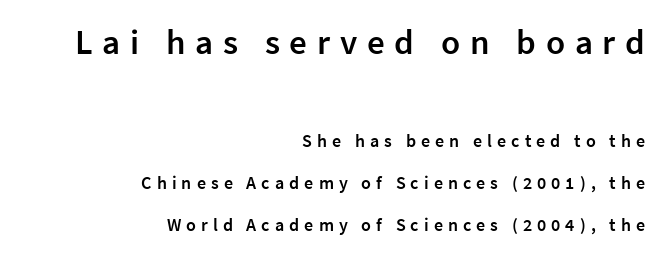
The image shows 35 px semibold sans-serif type, upright; set right-aligned, loose line spacing (2.34x), unusually wide letter spacing (+0.28 em), not underlined; the first (top) block is 1.94x larger; low stroke contrast and a medium x-height.
